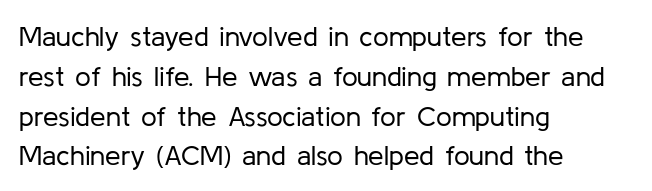
The image shows 28 px regular-weight sans-serif type, upright; set left-aligned, normal line spacing (1.42x), normal letter spacing, not underlined; low stroke contrast and a medium x-height.
